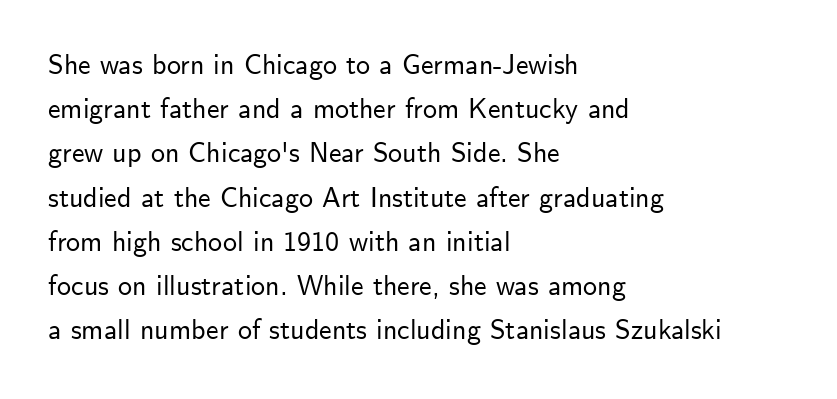
The image shows 28 px sans-serif type, upright; set left-aligned, normal line spacing (1.58x), normal letter spacing, not underlined; low stroke contrast and a small x-height.
